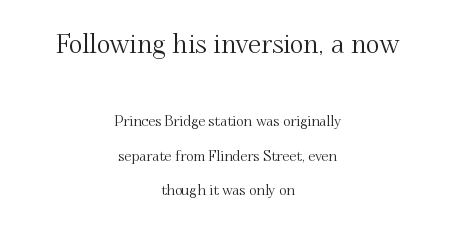
Q: Is the text italic (slanted)? A: No, it is upright.
Q: Is the text underlined? A: No.
Q: How is the paragraph aligned? A: Centered.
Q: Is the spacing between letters normal or unusually wide? A: Normal.
Q: Is the spacing between lines tight, normal or loose? A: Loose.
Q: Which block of text is set in a larger size, the first (top) or the second (bottom)? A: The first (top) one.
